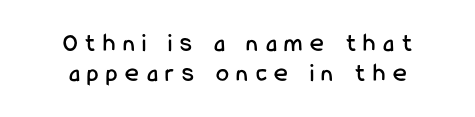
The image shows 26 px text type, upright; set centered, tight line spacing (1.14x), unusually wide letter spacing (+0.3 em), not underlined.
